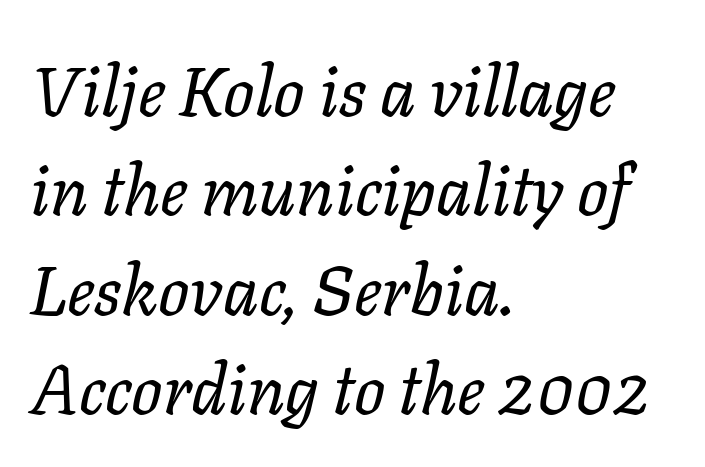
The image shows 69 px regular-weight type, italic (leaning right); set left-aligned, normal line spacing (1.44x), normal letter spacing, not underlined; low stroke contrast and a medium x-height.
